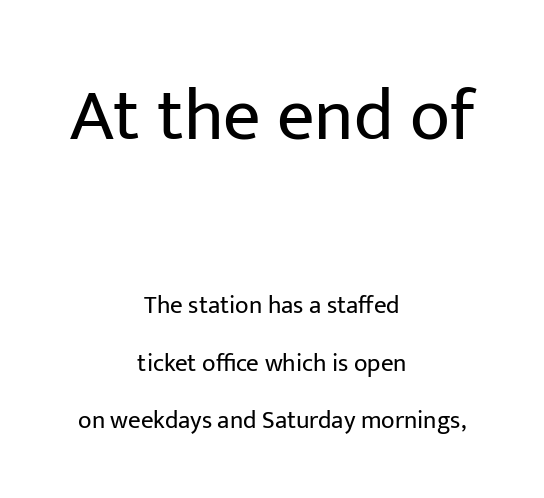
These lines are rendered in a variable-pitch font. Does the lettering tilt? It doesn't — this is upright. Size contrast runs from large at the top to small at the bottom. The type family on display is of the sans-serif kind.
